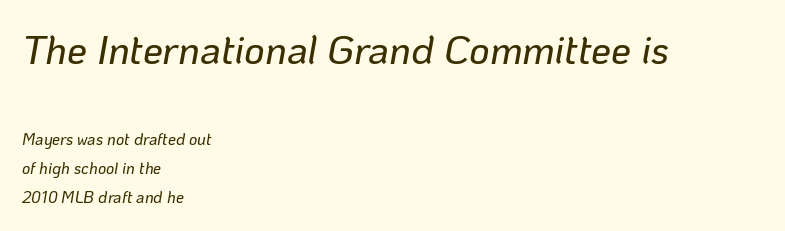
{"italic": "yes", "lean": "right", "slant_degrees": 10, "width": "normal", "stroke_contrast": "low", "x_height": "medium", "monospaced": "no", "underline": "no", "align": "left", "line_spacing_ratio": 1.84, "letter_spacing": "normal", "letter_spacing_em": 0.0, "larger_block": "first", "size_ratio": 2.5, "glyph_px": 40}
